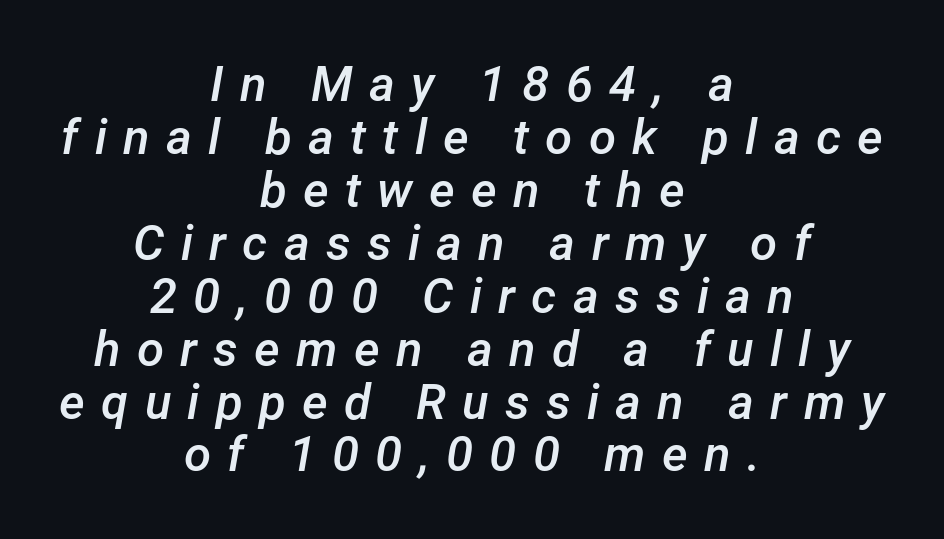
The image shows 49 px semibold type, italic (leaning right); set centered, tight line spacing (1.08x), unusually wide letter spacing (+0.33 em), not underlined; low stroke contrast and a medium x-height.
